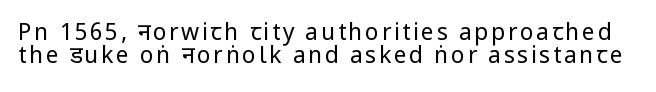
Q: Is the text bold? A: No.
Q: Is the text italic (slanted)? A: No, it is upright.
Q: Is the text underlined? A: No.
Q: Is the spacing between lines tight, normal or loose? A: Tight.
